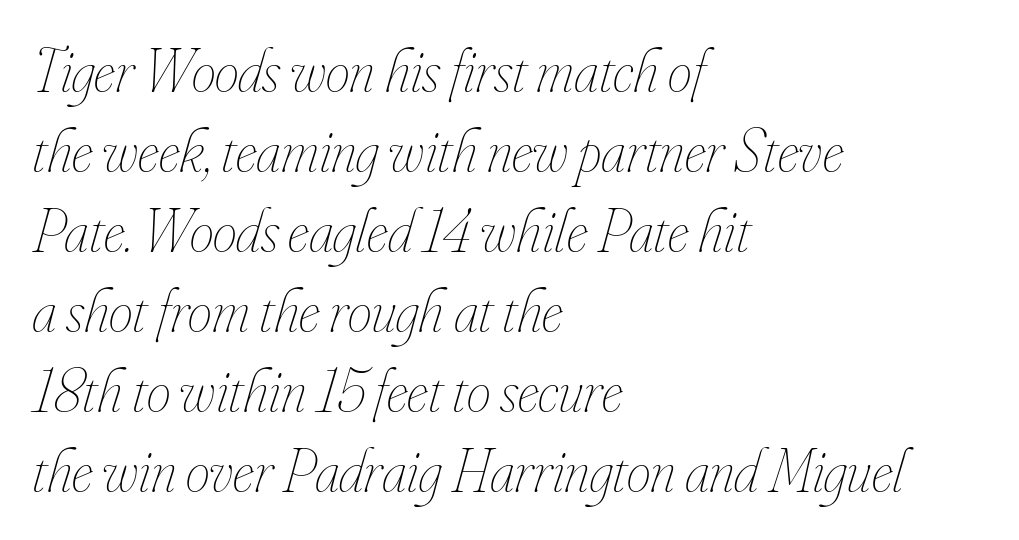
Alignment: flush left. Designer's note — italics engaged. Quick note: interline space is typical. This rendering features lettering with no underline. Each letter keeps its own natural width here, so spacing adapts to shape.
